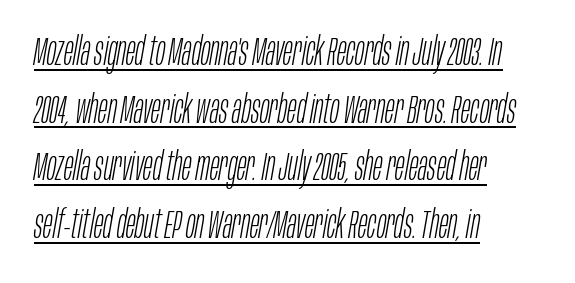
The image shows 39 px light, condensed type, italic (leaning right); set left-aligned, normal line spacing (1.48x), normal letter spacing, underlined; low stroke contrast and a large x-height.
